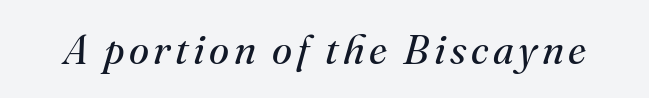
The image shows 41 px regular-weight serif type, italic (leaning right); set not underlined; medium stroke contrast and a small x-height.
